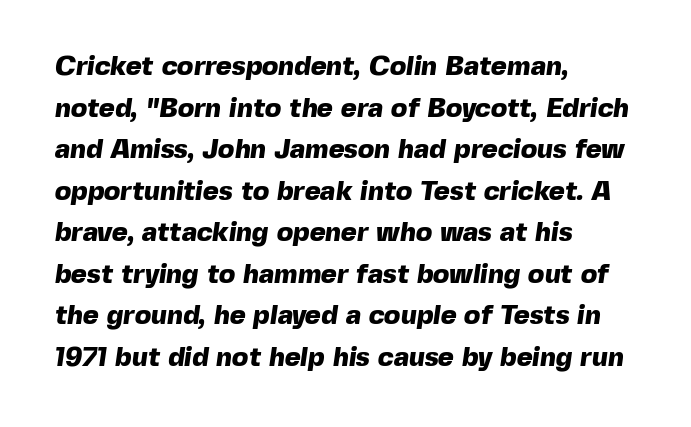
The image shows 27 px bold type; set left-aligned, normal line spacing (1.54x), normal letter spacing, not underlined.
